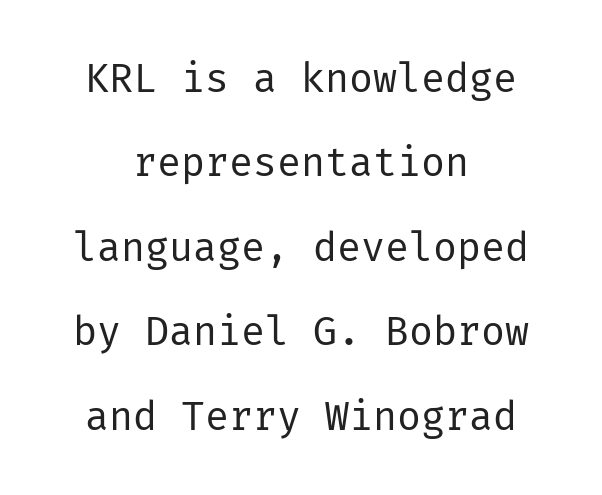
Q: Is the text bold? A: No.
Q: Is the text italic (slanted)? A: No, it is upright.
Q: Is the typeface a serif or a sans-serif typeface? A: Sans-serif.
Q: Is the text underlined? A: No.
Q: How is the paragraph aligned? A: Centered.
Q: Is the spacing between letters normal or unusually wide? A: Normal.
Q: Is the spacing between lines tight, normal or loose? A: Loose.
Q: Width (condensed, normal, or wide)? A: Normal.
Q: Stroke contrast? A: Low.
Q: x-height? A: Medium.
